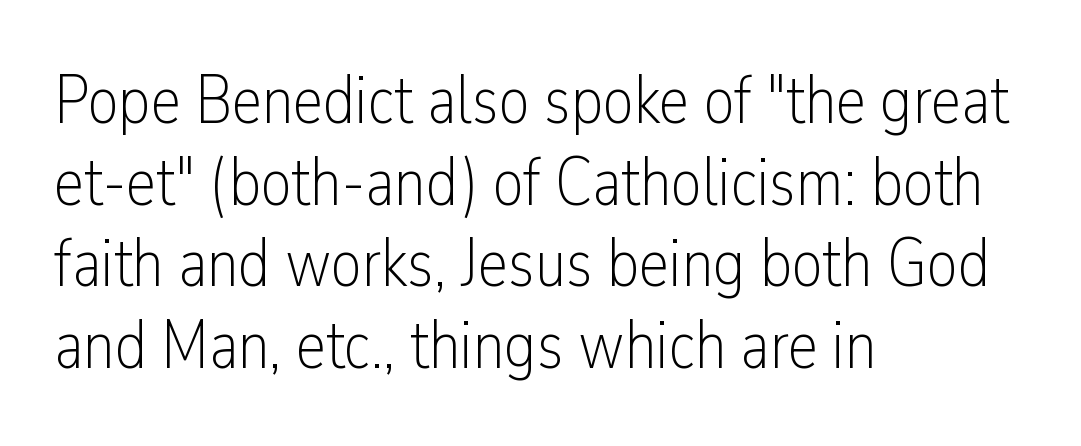
You could not count columns in this text — the font is proportionally spaced. It's the straight-up-and-down kind of type. Alignment: flush left. Nobody touched the tracking dial on this one. A clean baseline with only descenders dipping below it.
